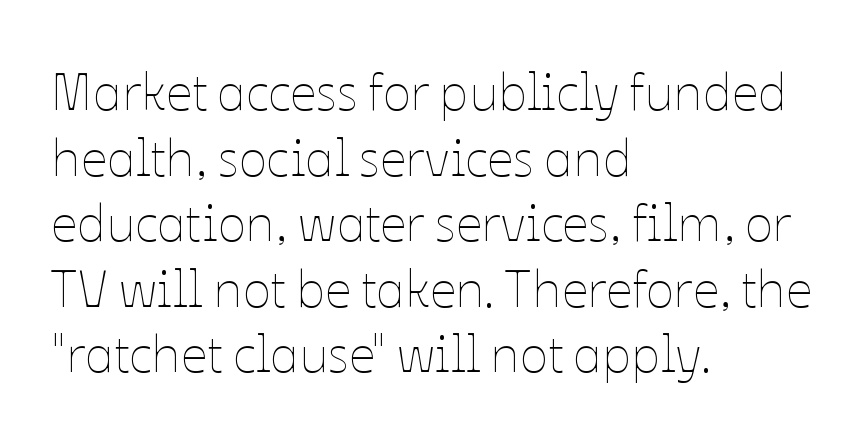
{"italic": "no", "bold": "no", "weight": "thin", "width": "normal", "stroke_contrast": "low", "x_height": "medium", "monospaced": "no", "underline": "no", "align": "left", "line_spacing": "normal", "line_spacing_ratio": 1.26, "letter_spacing": "normal", "letter_spacing_em": 0.0, "glyph_px": 52}
